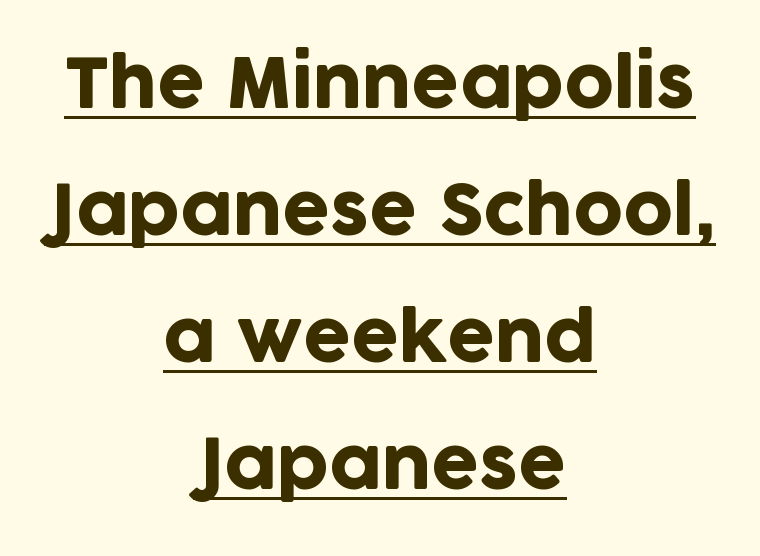
Q: Is the text italic (slanted)? A: No, it is upright.
Q: Is the typeface a serif or a sans-serif typeface? A: Sans-serif.
Q: Is the text underlined? A: Yes.
Q: How is the paragraph aligned? A: Centered.
Q: Is the spacing between letters normal or unusually wide? A: Normal.
Q: Width (condensed, normal, or wide)? A: Normal.
Q: Stroke contrast? A: Low.
Q: x-height? A: Large.
Q: Monospaced? A: No.
